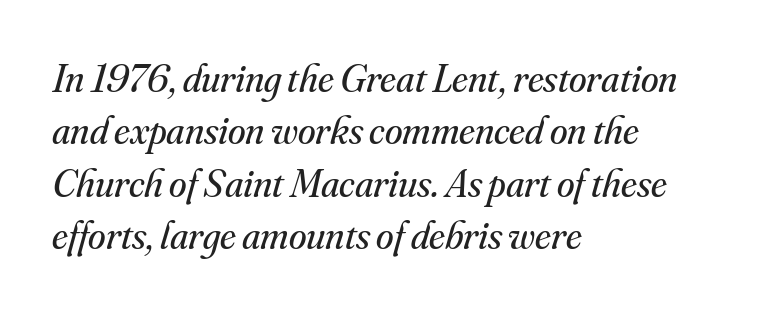
Q: Is the text bold? A: No.
Q: Is the text italic (slanted)? A: Yes, it leans right by about 16 degrees.
Q: Is the typeface a serif or a sans-serif typeface? A: Serif.
Q: Is the text underlined? A: No.
Q: How is the paragraph aligned? A: Left-aligned.
Q: Is the spacing between letters normal or unusually wide? A: Normal.
Q: Is the spacing between lines tight, normal or loose? A: Normal.
Q: Width (condensed, normal, or wide)? A: Normal.
Q: Stroke contrast? A: Medium.
Q: x-height? A: Small.
Q: Monospaced? A: No.
